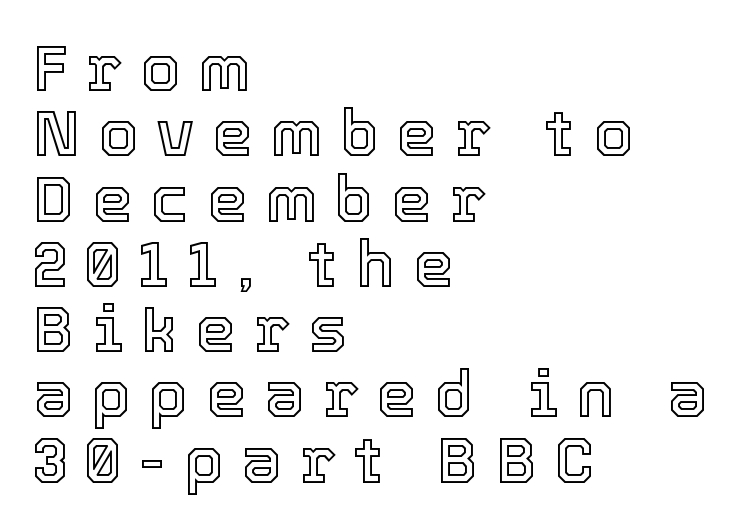
This is the regular roman posture of the typeface. Letter spacing: wide. Character widths vary here, with narrow letters taking less room than wide ones. Casual observation: everything's shoved over to the left. Line spacing here is tight. The area under the type is left untouched.
